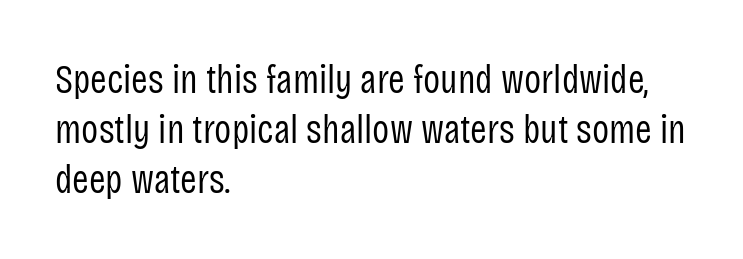
{"serif": "no", "italic": "no", "bold": "no", "weight": "regular", "width": "condensed", "stroke_contrast": "low", "x_height": "large", "monospaced": "no", "underline": "no", "align": "left", "line_spacing": "normal", "line_spacing_ratio": 1.25, "letter_spacing": "normal", "letter_spacing_em": 0.0, "glyph_px": 40}
